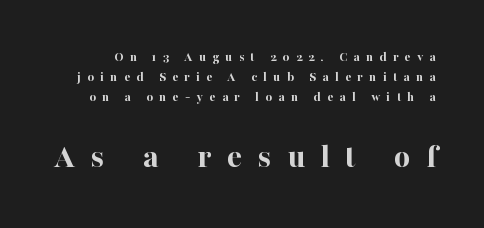
The image shows 35 px bold serif type, upright; set normal line spacing (1.44x), unusually wide letter spacing (+0.45 em), not underlined; the second (bottom) block is 2.5x larger; high stroke contrast and a medium x-height.
